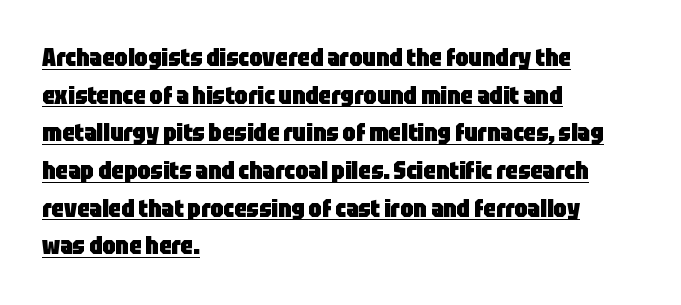
{"italic": "no", "bold": "yes", "underline": "yes", "align": "left", "line_spacing": "normal", "line_spacing_ratio": 1.57, "letter_spacing": "normal", "letter_spacing_em": 0.0, "glyph_px": 24}
